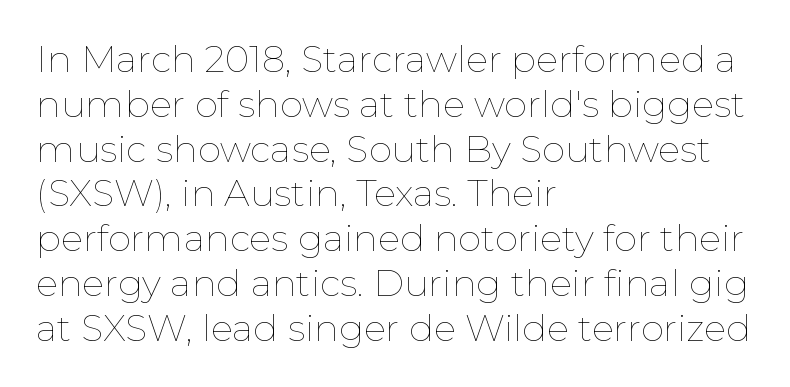
{"italic": "no", "bold": "no", "weight": "thin", "width": "normal", "stroke_contrast": "low", "x_height": "medium", "monospaced": "no", "underline": "no", "align": "left", "line_spacing_ratio": 1.21, "letter_spacing": "normal", "letter_spacing_em": 0.0, "glyph_px": 37}
